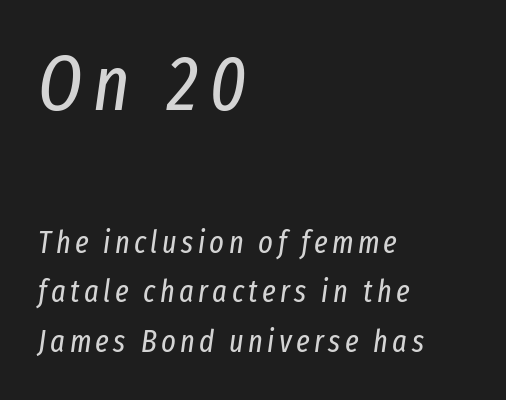
{"italic": "yes", "lean": "right", "slant_degrees": 8, "bold": "no", "weight": "regular", "width": "condensed", "stroke_contrast": "low", "x_height": "medium", "monospaced": "no", "underline": "no", "align": "left", "line_spacing": "normal", "line_spacing_ratio": 1.61, "larger_block": "first", "size_ratio": 2.48, "glyph_px": 77}
